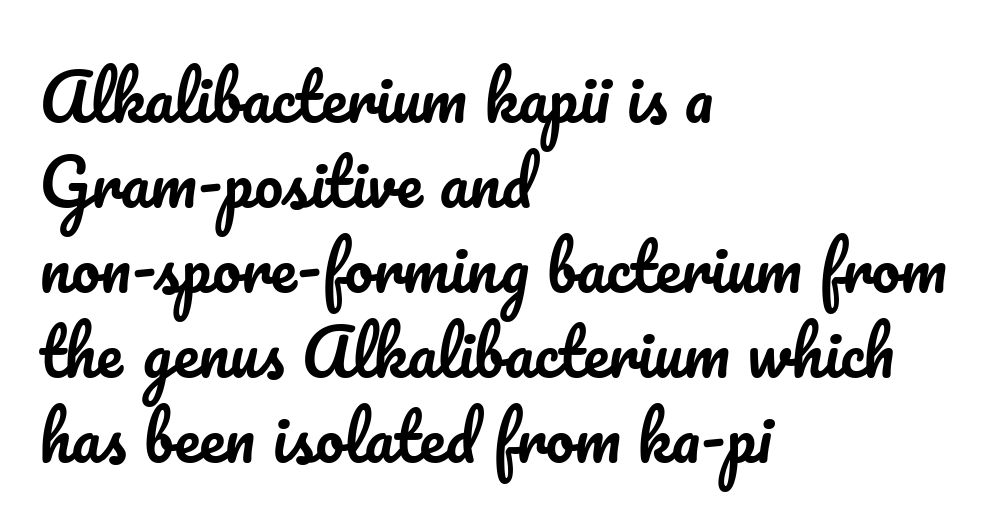
The image shows 64 px text type; set left-aligned, normal line spacing (1.33x), normal letter spacing, not underlined; low stroke contrast and a small x-height.
